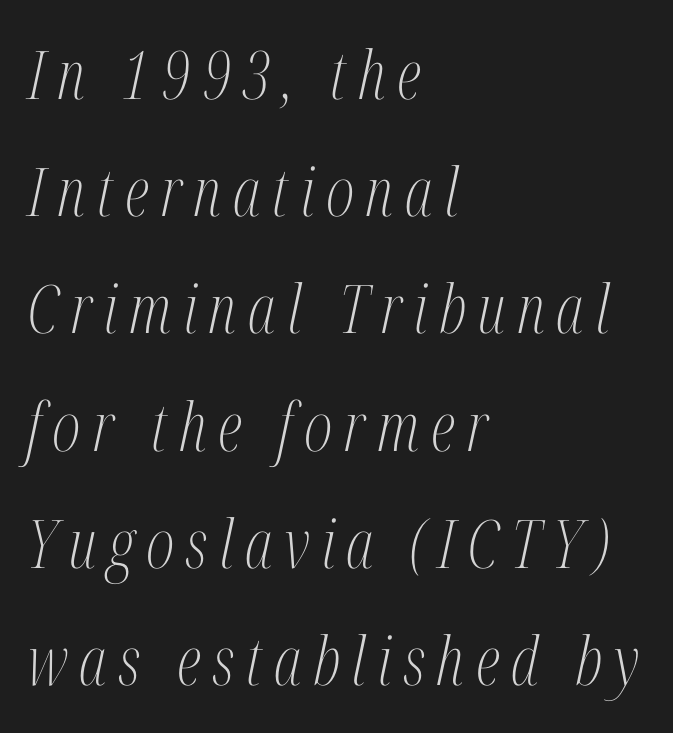
Q: Is the text bold? A: No.
Q: Is the text italic (slanted)? A: Yes, it leans right by about 12 degrees.
Q: Is the typeface a serif or a sans-serif typeface? A: Serif.
Q: Is the text underlined? A: No.
Q: How is the paragraph aligned? A: Left-aligned.
Q: Width (condensed, normal, or wide)? A: Condensed.
Q: Stroke contrast? A: Medium.
Q: x-height? A: Medium.
Q: Monospaced? A: No.
